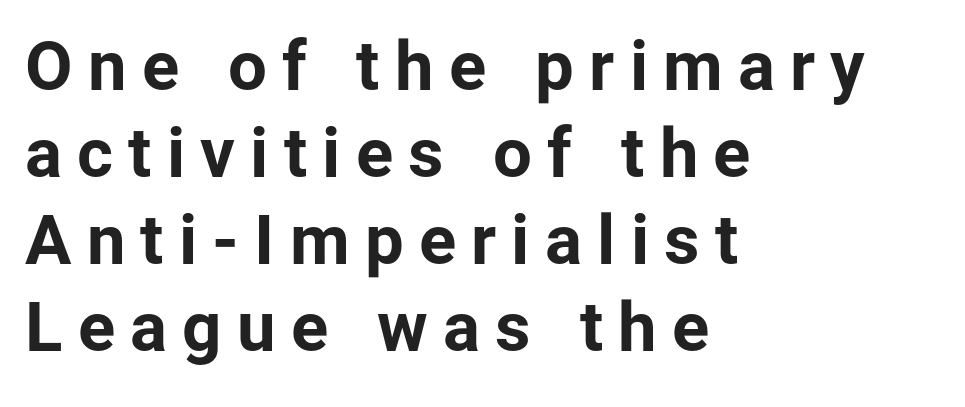
Q: Is the text bold? A: Yes.
Q: Is the text italic (slanted)? A: No, it is upright.
Q: Is the typeface a serif or a sans-serif typeface? A: Sans-serif.
Q: Is the text underlined? A: No.
Q: How is the paragraph aligned? A: Left-aligned.
Q: Is the spacing between letters normal or unusually wide? A: Unusually wide.
Q: Is the spacing between lines tight, normal or loose? A: Normal.
Q: Width (condensed, normal, or wide)? A: Normal.
Q: Stroke contrast? A: Low.
Q: x-height? A: Medium.
Q: Monospaced? A: No.
